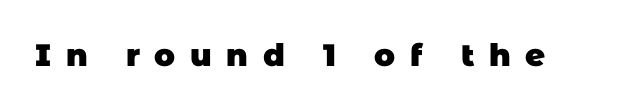
Q: Is the text bold? A: Yes.
Q: Is the typeface a serif or a sans-serif typeface? A: Sans-serif.
Q: Is the text underlined? A: No.
Q: Is the spacing between letters normal or unusually wide? A: Unusually wide.
Q: Width (condensed, normal, or wide)? A: Normal.
Q: Stroke contrast? A: Low.
Q: x-height? A: Large.
Q: Monospaced? A: No.
